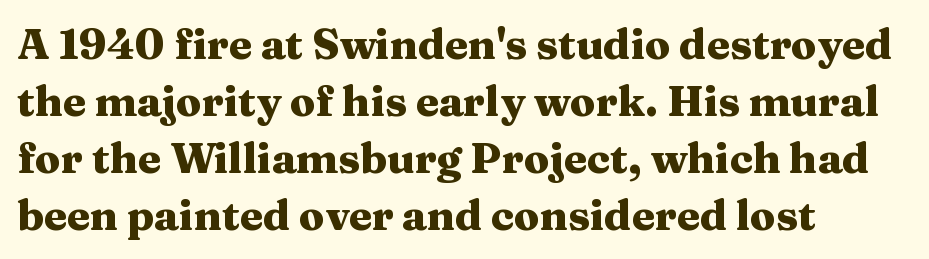
{"serif": "yes", "italic": "no", "bold": "yes", "weight": "heavy", "width": "wide", "stroke_contrast": "medium", "x_height": "medium", "monospaced": "no", "underline": "no", "align": "left", "line_spacing": "normal", "line_spacing_ratio": 1.36, "letter_spacing": "normal", "letter_spacing_em": 0.0, "glyph_px": 42}
